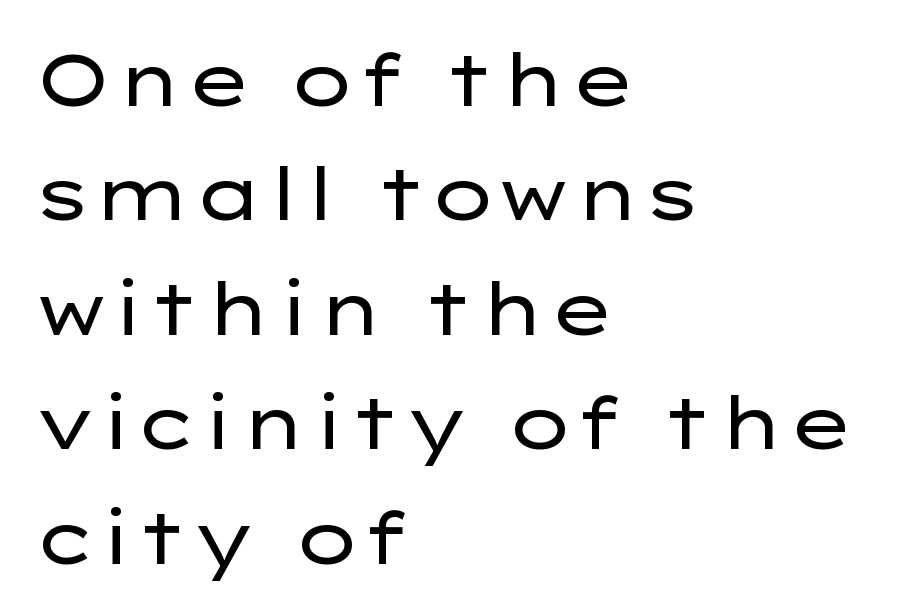
Do the characters align in a grid? No, the font is proportional. Do the letters lean? They stand straight. Whoever set this chose a conventional vertical rhythm. Short note: letters normally spaced. Type style note: lacks serifs. No word sits above an underline.
